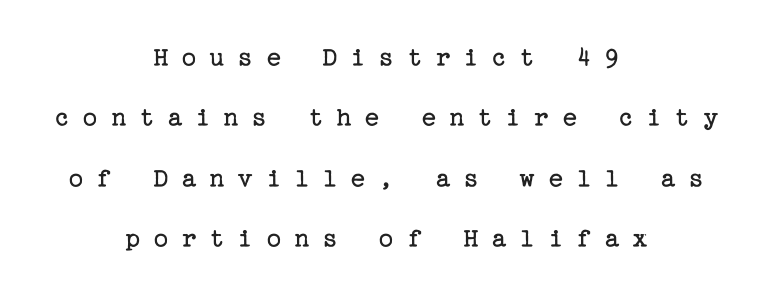
Words appear elongated and porous because spacing is wide. Descenders hang freely into open space. Notice how the stems are strictly vertical — no italics here. These lines are composed in type with serifs. The letters look calm and open, with moderate or lighter stems.
